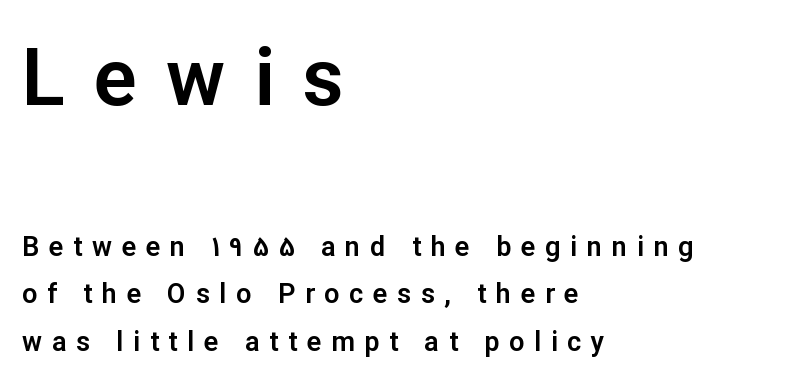
Q: Is the text italic (slanted)? A: No, it is upright.
Q: Is the typeface a serif or a sans-serif typeface? A: Sans-serif.
Q: Is the text underlined? A: No.
Q: How is the paragraph aligned? A: Left-aligned.
Q: Is the spacing between letters normal or unusually wide? A: Unusually wide.
Q: Which block of text is set in a larger size, the first (top) or the second (bottom)? A: The first (top) one.
Q: Width (condensed, normal, or wide)? A: Normal.
Q: Stroke contrast? A: Low.
Q: x-height? A: Medium.
Q: Monospaced? A: No.
